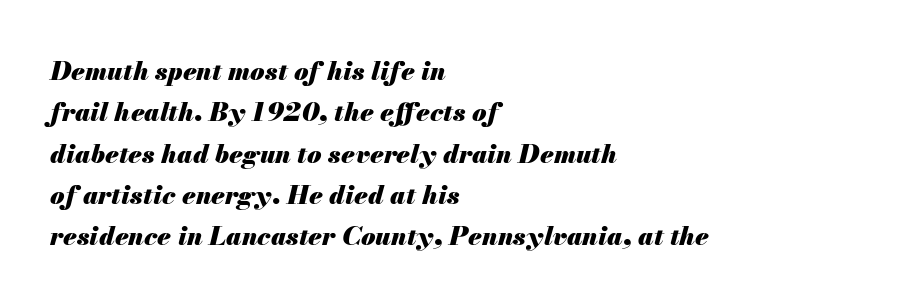
Q: Is the text bold? A: Yes.
Q: Is the text italic (slanted)? A: Yes, it leans right by about 13 degrees.
Q: Is the text underlined? A: No.
Q: How is the paragraph aligned? A: Left-aligned.
Q: Is the spacing between letters normal or unusually wide? A: Normal.
Q: Is the spacing between lines tight, normal or loose? A: Normal.
